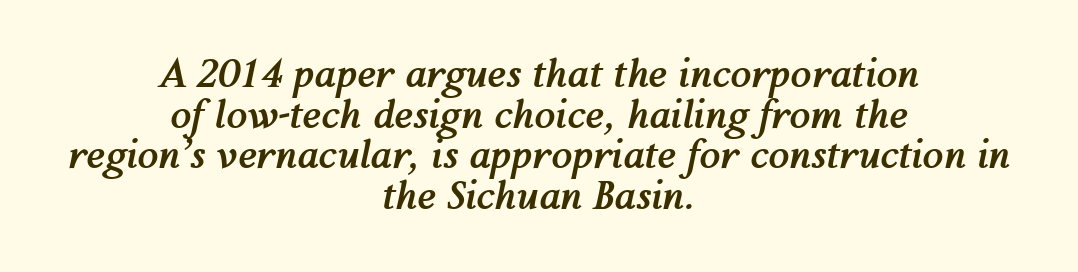
The image shows 38 px semibold type, italic (leaning right); set centered, tight line spacing (1.07x), normal letter spacing, not underlined; medium stroke contrast and a medium x-height.
